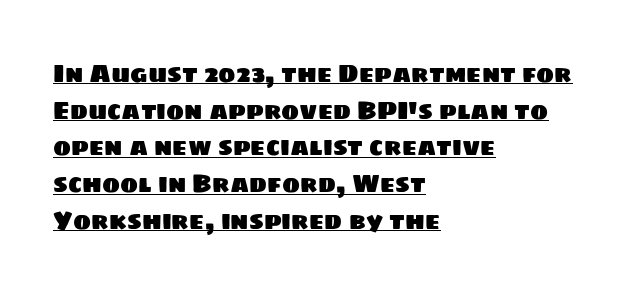
Q: Is the text underlined? A: Yes.
Q: How is the paragraph aligned? A: Left-aligned.
Q: Is the spacing between letters normal or unusually wide? A: Normal.
Q: Is the spacing between lines tight, normal or loose? A: Normal.
